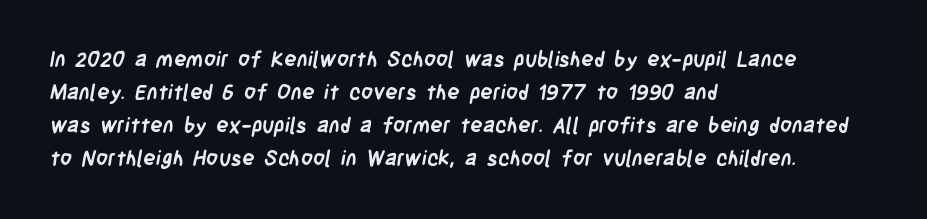
Compared with a centered layout, this one pins lines to the left instead. Letter spacing: default. Type without underlining. Heavy-handed strokes throughout: this text is bold. Students, observe: this is what conventionally led text looks like.
